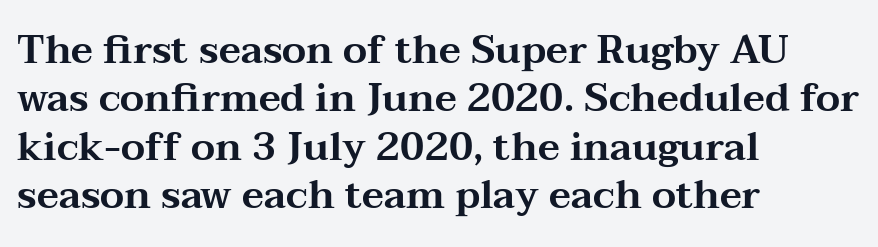
The image shows 39 px wide serif type, upright; set left-aligned, line spacing 1.24x, normal letter spacing, not underlined; medium stroke contrast and a medium x-height.
